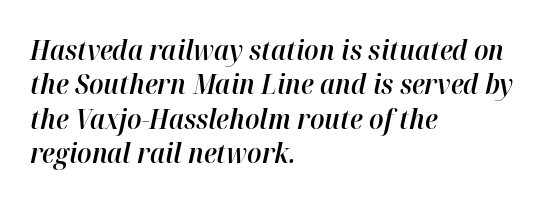
{"italic": "yes", "lean": "right", "slant_degrees": 12, "bold": "semi", "weight": "semibold", "width": "normal", "stroke_contrast": "high", "x_height": "medium", "monospaced": "no", "underline": "no", "align": "left", "line_spacing_ratio": 1.23, "letter_spacing": "normal", "letter_spacing_em": 0.0, "glyph_px": 28}
